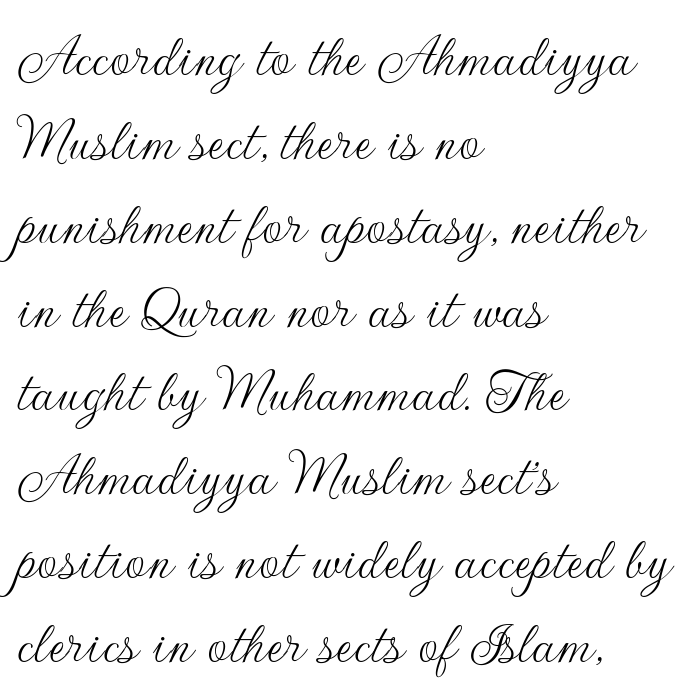
Character widths vary here, with narrow letters taking less room than wide ones. Unbolded letterforms with no extra heft. Leading: standard. A classic flush-left, rag-right setting is used for this passage.
